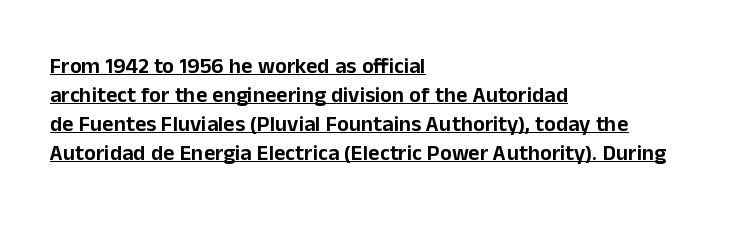
The image shows 22 px text type, upright; set left-aligned, normal line spacing (1.32x), normal letter spacing, underlined.
